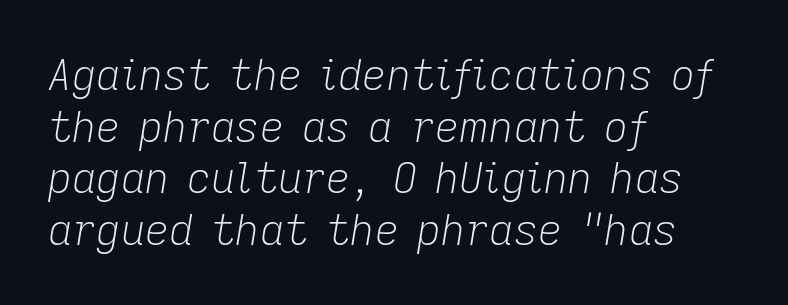
The image shows 42 px light type, italic (leaning right); set left-aligned, line spacing 1.23x, normal letter spacing, not underlined; low stroke contrast and a medium x-height.
